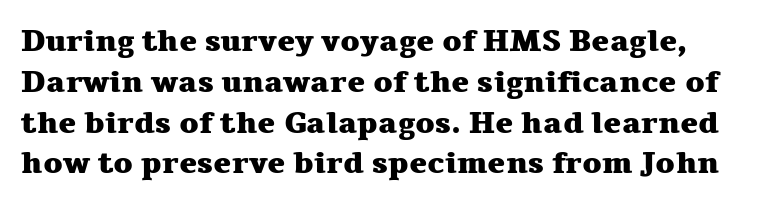
{"serif": "yes", "italic": "no", "bold": "yes", "weight": "heavy", "width": "wide", "stroke_contrast": "medium", "x_height": "medium", "monospaced": "no", "underline": "no", "align": "left", "line_spacing": "normal", "line_spacing_ratio": 1.36, "letter_spacing": "normal", "letter_spacing_em": 0.0, "glyph_px": 30}
